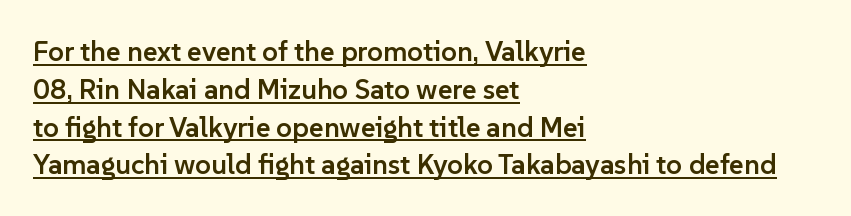
Tracking here is standard; glyphs follow each other at the usual distance. Typographically, this falls in the sans-serif category. In terms of weight, the rendering is demibold, just under bold. This is the regular roman posture of the typeface.
